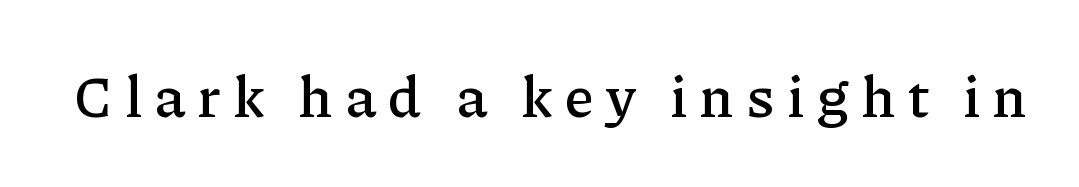
Check where the strokes stop: tiny serifs finish them off. This is roman type, the default non-slanted kind. There is plenty of visible air inserted between adjacent glyphs. The passage shown is not underscored anywhere.
